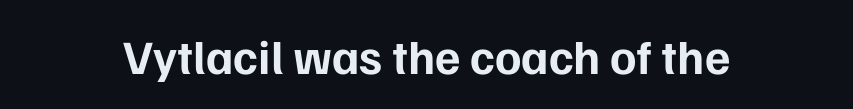
{"serif": "no", "italic": "no", "bold": "yes", "weight": "bold", "width": "normal", "stroke_contrast": "low", "x_height": "medium", "monospaced": "no", "underline": "no", "letter_spacing": "normal", "letter_spacing_em": 0.0, "glyph_px": 48}
